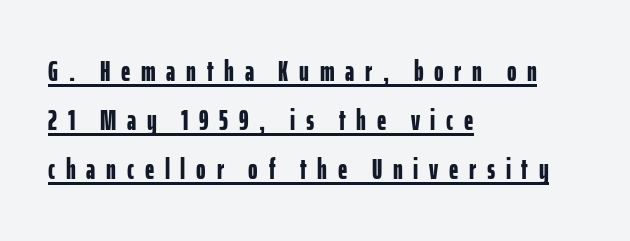
The image shows 29 px bold, condensed sans-serif type, upright; set left-aligned, normal line spacing (1.69x), unusually wide letter spacing (+0.37 em), underlined; low stroke contrast and a medium x-height.
